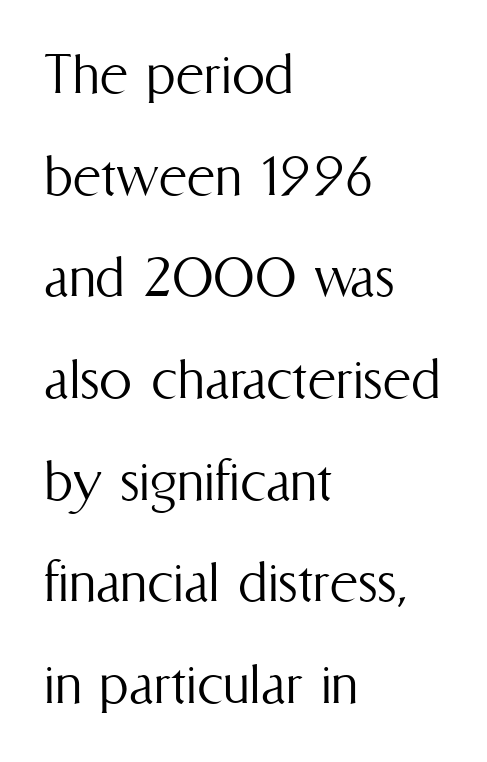
This rendering features lettering with no underline. Do the characters align in a grid? No, the font is proportional. Tracking here is standard; glyphs follow each other at the usual distance. You can tell it's not italic because the verticals are truly vertical.
